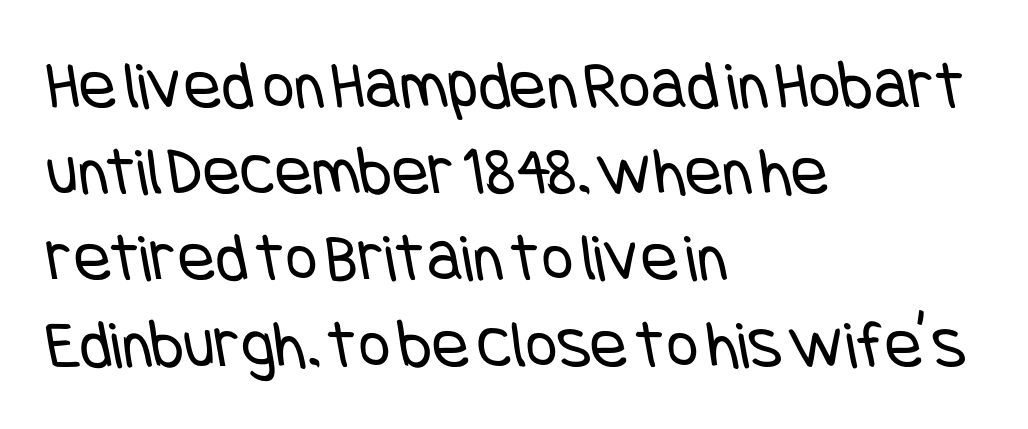
Lines of text with bare space underneath. The characters display no serif detailing; their extremities are plain. How would I describe the line gaps? Plain and ordinary. Every row of glyphs begins at an identical x-position on the left. Vertical stems look standard width or narrower in stroke.
